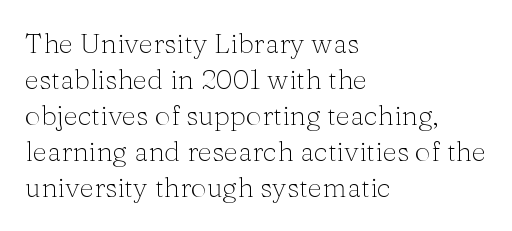
The passage shown is typed in a proportional face where columns would drift. Baseline-to-baseline distance is the conventional proportion of letter height. The passage shown is typeset with a serif family. Counters stay open thanks to moderate or lighter strokes. Vertical strokes here are truly vertical.
